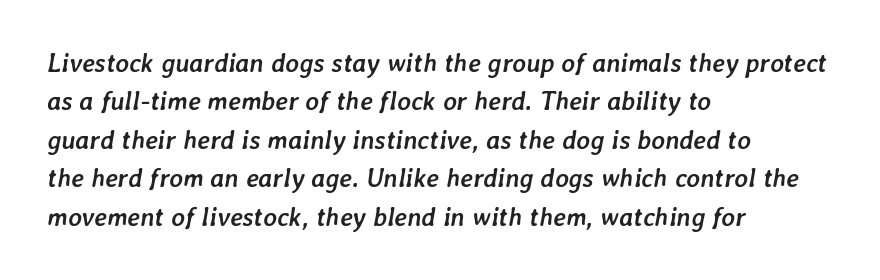
{"italic": "yes", "lean": "right", "slant_degrees": 7, "bold": "yes", "underline": "no", "align": "left", "line_spacing": "normal", "line_spacing_ratio": 1.48, "letter_spacing": "normal", "letter_spacing_em": 0.0, "glyph_px": 26}
